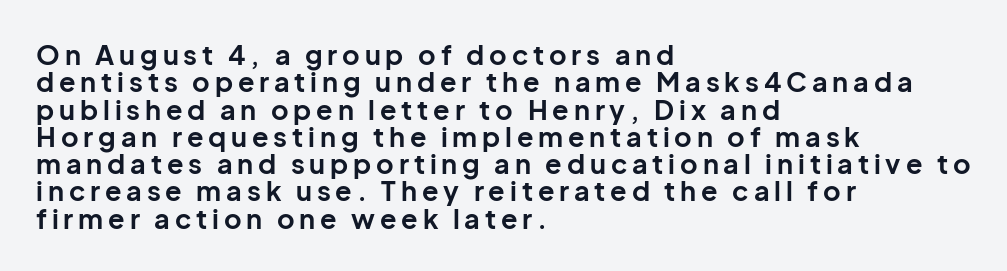
Q: Is the text bold? A: Yes.
Q: Is the text italic (slanted)? A: No, it is upright.
Q: Is the text underlined? A: No.
Q: How is the paragraph aligned? A: Left-aligned.
Q: Is the spacing between lines tight, normal or loose? A: Tight.
